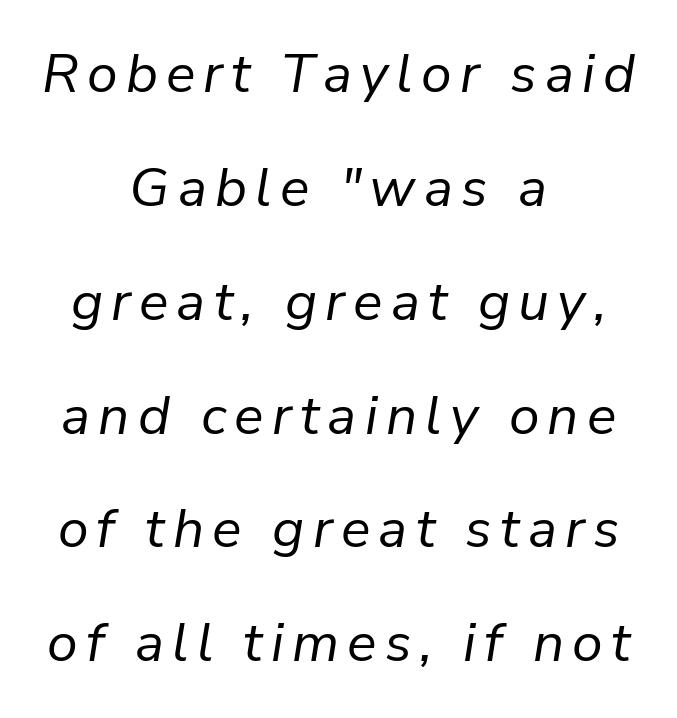
Q: Is the text bold? A: No.
Q: Is the text italic (slanted)? A: Yes, it leans right by about 9 degrees.
Q: Is the text underlined? A: No.
Q: How is the paragraph aligned? A: Centered.
Q: Is the spacing between lines tight, normal or loose? A: Loose.
Q: Width (condensed, normal, or wide)? A: Normal.
Q: Stroke contrast? A: Low.
Q: x-height? A: Medium.
Q: Monospaced? A: No.
